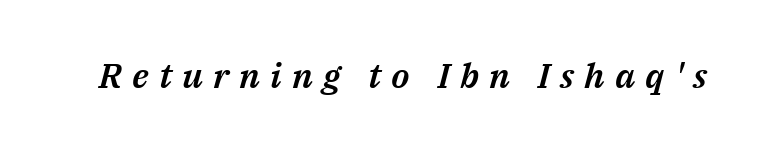
Q: Is the text italic (slanted)? A: Yes, it leans right by about 14 degrees.
Q: Is the text underlined? A: No.
Q: Is the spacing between letters normal or unusually wide? A: Unusually wide.
Q: Width (condensed, normal, or wide)? A: Normal.
Q: Stroke contrast? A: Medium.
Q: x-height? A: Medium.
Q: Monospaced? A: No.
